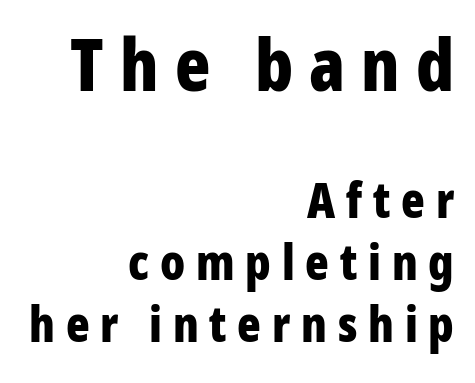
The image shows 73 px bold, condensed sans-serif type, upright; set right-aligned, normal line spacing (1.26x), unusually wide letter spacing (+0.22 em), not underlined; the first (top) block is 1.49x larger; low stroke contrast and a medium x-height.
